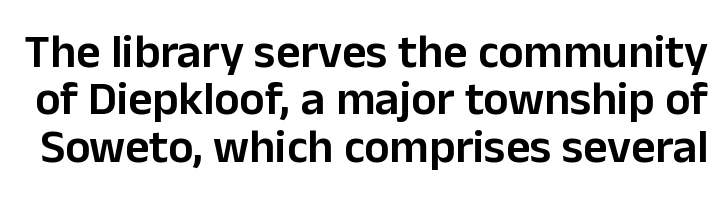
The image shows 47 px semibold sans-serif type, upright; set tight line spacing (1.01x), normal letter spacing, not underlined; low stroke contrast and a medium x-height.
